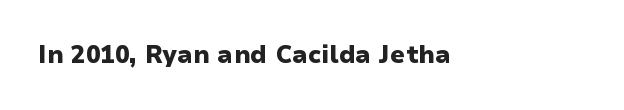
What stands out about the letter spacing? Nothing — it is the standard amount. Upright lettering throughout. Bold? Absolutely — the strokes are thick and heavy. The glyphs are unaccompanied by any horizontal stroke below them.
